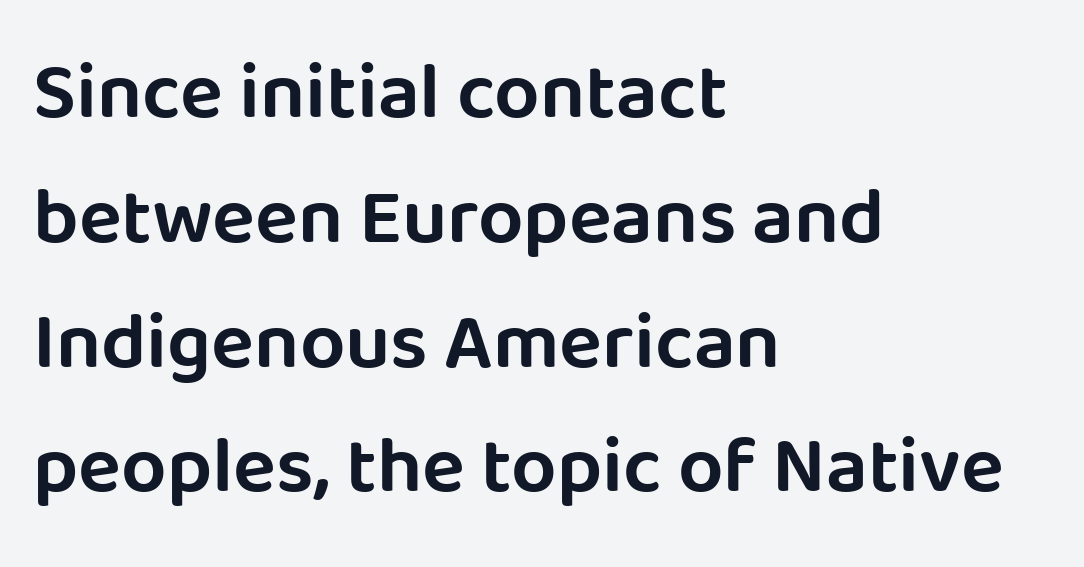
{"serif": "no", "italic": "no", "width": "normal", "stroke_contrast": "low", "x_height": "large", "monospaced": "no", "underline": "no", "align": "left", "line_spacing": "normal", "line_spacing_ratio": 1.56, "letter_spacing": "normal", "letter_spacing_em": 0.0, "glyph_px": 80}
